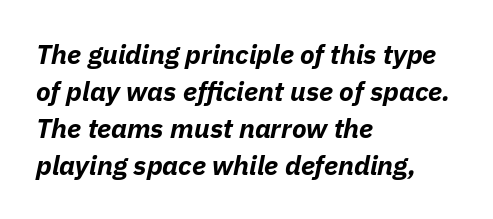
The passage shown leans; its letterforms are oblique. If you drew a ruler down the left edge, every line would touch it. Descenders hang freely into open space. The gaps between neighbouring characters are ordinary and unremarkable. One glance says typical: line gaps are just what's usual.
